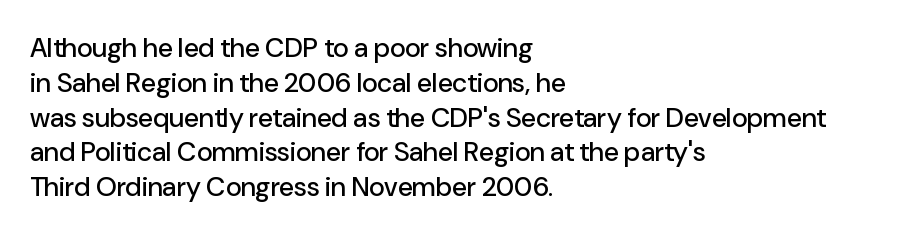
{"italic": "no", "underline": "no", "align": "left", "line_spacing": "normal", "line_spacing_ratio": 1.29, "letter_spacing": "normal", "letter_spacing_em": 0.0, "glyph_px": 27}
